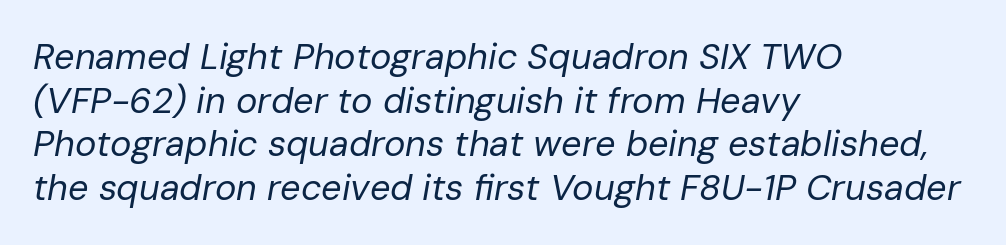
Notice how the stems are inclined rather than vertical — that's the hallmark of italics. Think of a printed novel: that variable character pitch is what you see here. Just letters on the line, the space beneath them empty. The weight tops out at a normal text grade.
